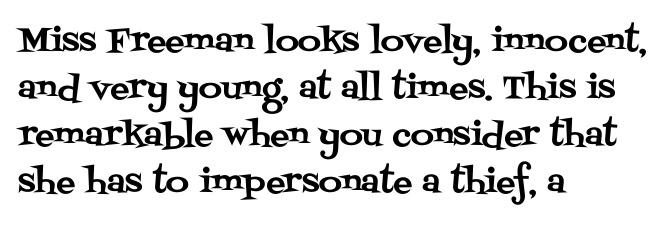
{"serif": "yes", "italic": "no", "width": "normal", "stroke_contrast": "medium", "x_height": "large", "monospaced": "no", "underline": "no", "align": "left", "line_spacing": "normal", "line_spacing_ratio": 1.47, "letter_spacing": "normal", "letter_spacing_em": 0.0, "glyph_px": 32}
